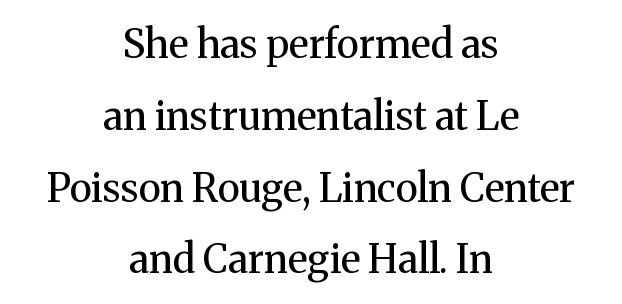
Q: Is the text bold? A: No.
Q: Is the text italic (slanted)? A: No, it is upright.
Q: Is the typeface a serif or a sans-serif typeface? A: Serif.
Q: Is the text underlined? A: No.
Q: How is the paragraph aligned? A: Centered.
Q: Is the spacing between letters normal or unusually wide? A: Normal.
Q: Width (condensed, normal, or wide)? A: Normal.
Q: Stroke contrast? A: Medium.
Q: x-height? A: Medium.
Q: Monospaced? A: No.
